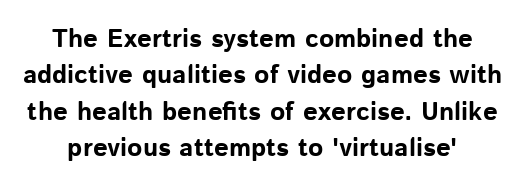
Inter-character spacing is left at the font's built-in metrics. Regular leading. Rule under the text: the space is simply empty. A typesetter would mark this as roman, not italic. Heavy, bold letterforms.
